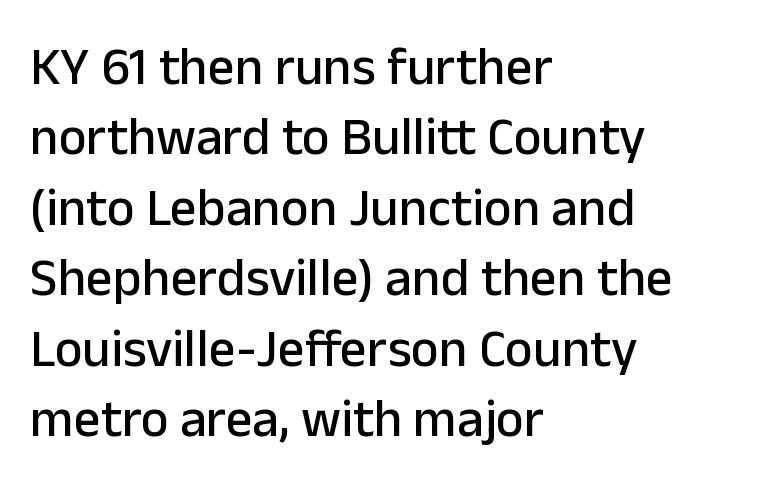
{"serif": "no", "italic": "no", "width": "normal", "stroke_contrast": "low", "x_height": "medium", "monospaced": "no", "underline": "no", "align": "left", "line_spacing": "normal", "line_spacing_ratio": 1.33, "letter_spacing": "normal", "letter_spacing_em": 0.0, "glyph_px": 53}
